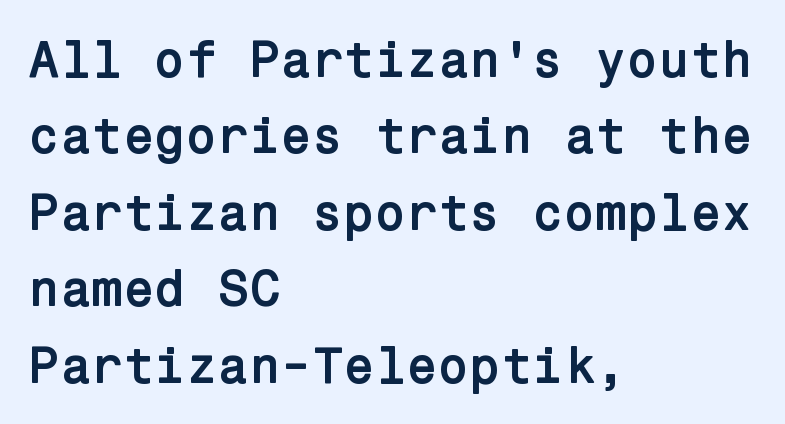
Q: Is the text bold? A: Yes.
Q: Is the text italic (slanted)? A: No, it is upright.
Q: Is the typeface a serif or a sans-serif typeface? A: Sans-serif.
Q: Is the text underlined? A: No.
Q: How is the paragraph aligned? A: Left-aligned.
Q: Is the spacing between letters normal or unusually wide? A: Normal.
Q: Is the spacing between lines tight, normal or loose? A: Normal.
Q: Width (condensed, normal, or wide)? A: Normal.
Q: Stroke contrast? A: Low.
Q: x-height? A: Medium.
